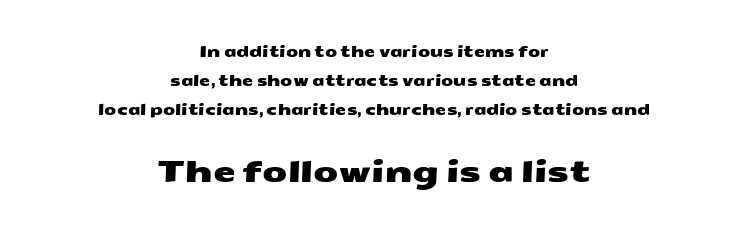
The image shows 29 px wide sans-serif type; set centered, loose line spacing (2.07x), normal letter spacing, not underlined; the second (bottom) block is 2.07x larger; medium stroke contrast and a medium x-height.
